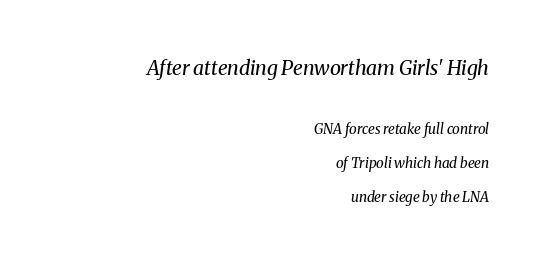
The image shows 20 px text type, italic (leaning right); set right-aligned, loose line spacing (2.43x), normal letter spacing, not underlined; the first (top) block is 1.43x larger.
